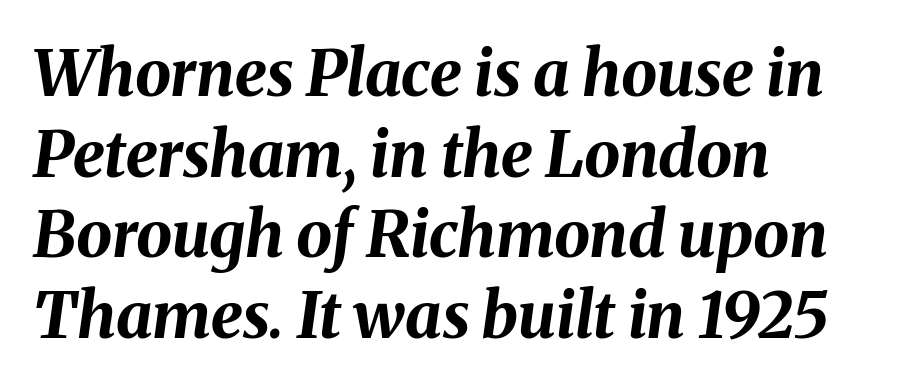
The image shows 64 px bold type, italic (leaning right); set left-aligned, normal line spacing (1.26x), normal letter spacing, not underlined; medium stroke contrast and a medium x-height.
